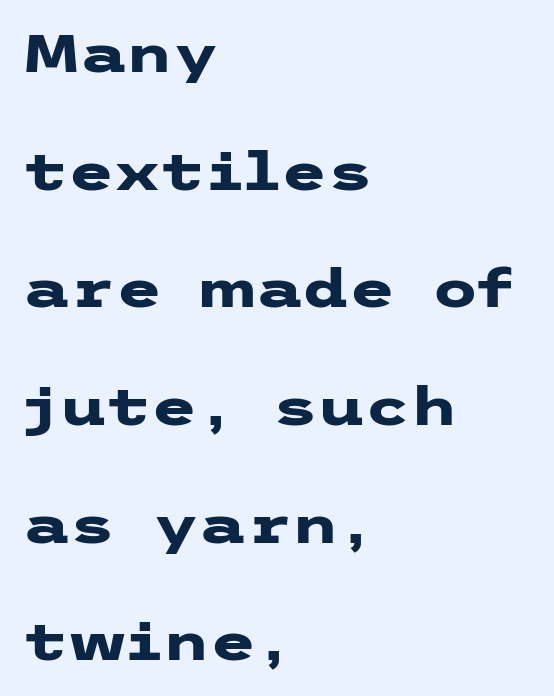
The image shows 53 px heavy, wide sans-serif type, upright; set left-aligned, loose line spacing (2.22x), normal letter spacing, not underlined; low stroke contrast and a medium x-height.
